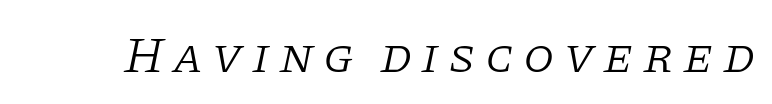
{"serif": "yes", "italic": "yes", "lean": "right", "slant_degrees": 11, "bold": "no", "weight": "light", "width": "normal", "stroke_contrast": "low", "x_height": "large", "monospaced": "no", "underline": "no", "glyph_px": 50}
